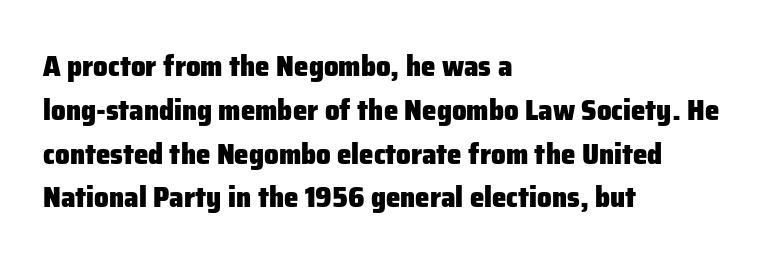
Nobody drew a line under any word here. Nothing sits at the stroke ends, so this counts as sans-serif. Typographic density is high because the face is bold. The letters advance in unequal steps, a hallmark of proportional type. The line texture is even and compact thanks to regular tracking.
